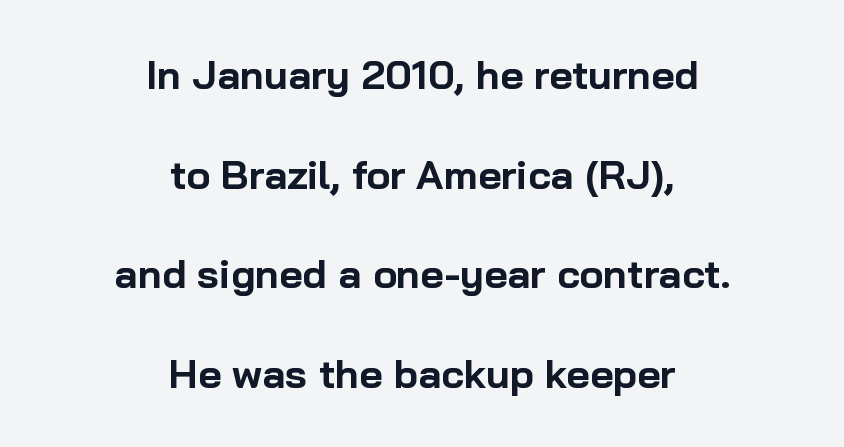
Q: Is the text bold? A: Yes.
Q: Is the text italic (slanted)? A: No, it is upright.
Q: Is the typeface a serif or a sans-serif typeface? A: Sans-serif.
Q: Is the text underlined? A: No.
Q: How is the paragraph aligned? A: Centered.
Q: Is the spacing between letters normal or unusually wide? A: Normal.
Q: Is the spacing between lines tight, normal or loose? A: Loose.
Q: Width (condensed, normal, or wide)? A: Normal.
Q: Stroke contrast? A: Low.
Q: x-height? A: Medium.
Q: Monospaced? A: No.
